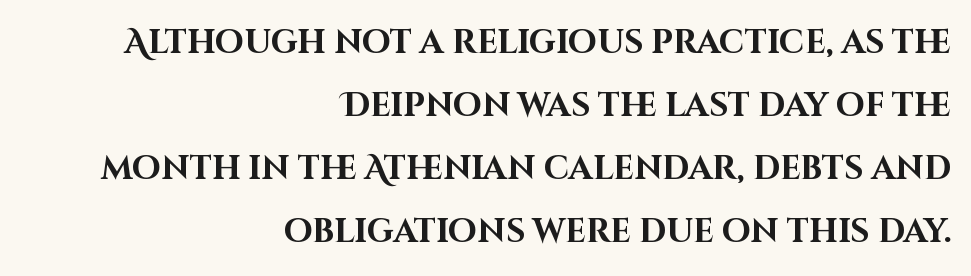
The image shows 33 px bold sans-serif type, upright; set right-aligned, loose line spacing (1.91x), normal letter spacing, not underlined; high stroke contrast and a large x-height.
